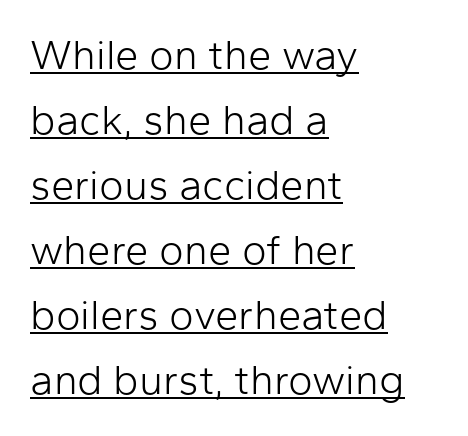
What stands out about the letter spacing? Nothing — it is the standard amount. The rendering uses a moderate line-height, typical for paragraphs. The cut favours lightness, reaching ordinary text weight at its darkest. Has an underline been added? It has. The setting favours the left margin, as ordinary paragraphs usually do. The face used here is proportionally spaced, like ordinary book or web type.
